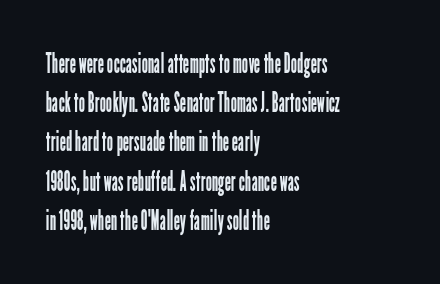
Q: Is the text bold? A: No.
Q: Is the text italic (slanted)? A: No, it is upright.
Q: Is the typeface a serif or a sans-serif typeface? A: Sans-serif.
Q: Is the text underlined? A: No.
Q: How is the paragraph aligned? A: Left-aligned.
Q: Is the spacing between letters normal or unusually wide? A: Normal.
Q: Is the spacing between lines tight, normal or loose? A: Normal.
Q: Width (condensed, normal, or wide)? A: Condensed.
Q: Stroke contrast? A: Low.
Q: x-height? A: Medium.
Q: Monospaced? A: No.
